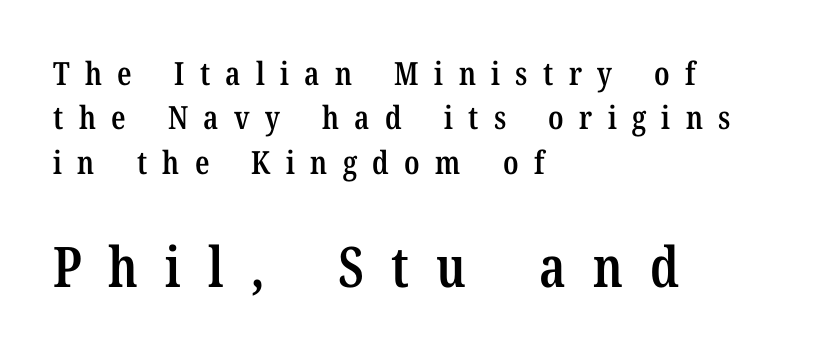
Q: Is the text bold? A: Semi-bold.
Q: Is the text italic (slanted)? A: No, it is upright.
Q: Is the typeface a serif or a sans-serif typeface? A: Serif.
Q: Is the text underlined? A: No.
Q: How is the paragraph aligned? A: Left-aligned.
Q: Is the spacing between letters normal or unusually wide? A: Unusually wide.
Q: Is the spacing between lines tight, normal or loose? A: Normal.
Q: Which block of text is set in a larger size, the first (top) or the second (bottom)? A: The second (bottom) one.
Q: Width (condensed, normal, or wide)? A: Condensed.
Q: Stroke contrast? A: Low.
Q: x-height? A: Medium.
Q: Monospaced? A: No.
